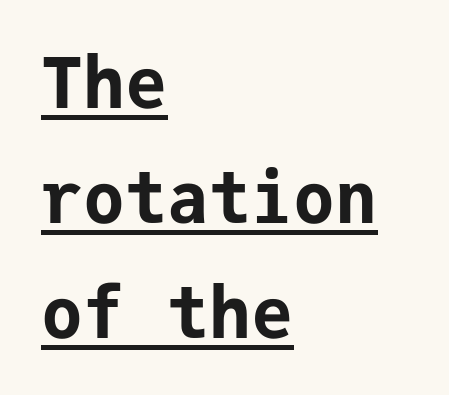
{"serif": "no", "italic": "no", "bold": "yes", "weight": "bold", "width": "normal", "stroke_contrast": "low", "x_height": "medium", "monospaced": "yes", "underline": "yes", "align": "left", "line_spacing": "normal", "line_spacing_ratio": 1.64, "letter_spacing": "normal", "letter_spacing_em": 0.0, "glyph_px": 70}
